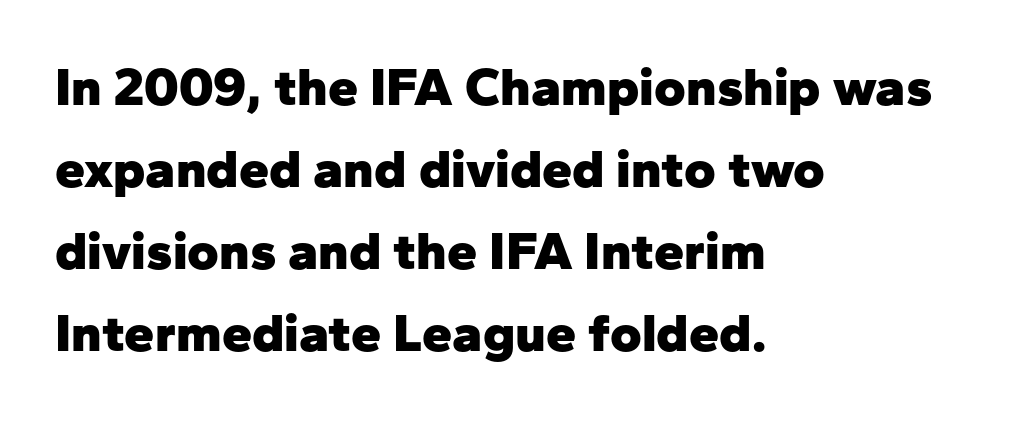
{"serif": "no", "italic": "no", "bold": "yes", "weight": "heavy", "width": "normal", "stroke_contrast": "low", "x_height": "medium", "monospaced": "no", "underline": "no", "align": "left", "line_spacing": "normal", "line_spacing_ratio": 1.52, "letter_spacing": "normal", "letter_spacing_em": 0.0, "glyph_px": 54}
